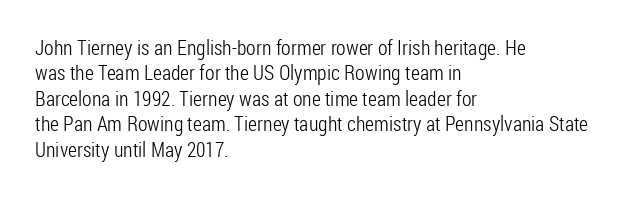
{"italic": "no", "bold": "no", "underline": "no", "align": "left", "line_spacing_ratio": 1.21, "letter_spacing": "normal", "letter_spacing_em": 0.0, "glyph_px": 21}
